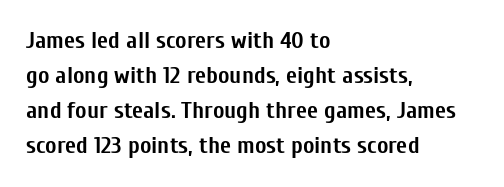
A classic flush-left, rag-right setting is used for this passage. The strokes are fattened all the way to bold. Plain, unruled lines of type. Tracking value appears to be zero — textbook default spacing.
